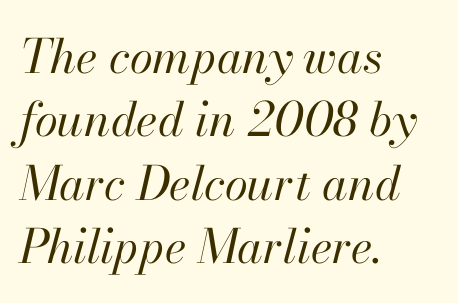
The image shows 47 px regular-weight type, italic (leaning right); set left-aligned, normal line spacing (1.35x), normal letter spacing, not underlined; high stroke contrast and a small x-height.
